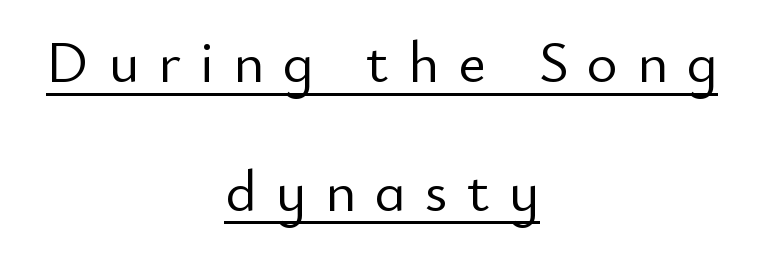
The image shows 59 px light sans-serif type, upright; set centered, loose line spacing (2.18x), unusually wide letter spacing (+0.32 em), underlined; low stroke contrast and a small x-height.
